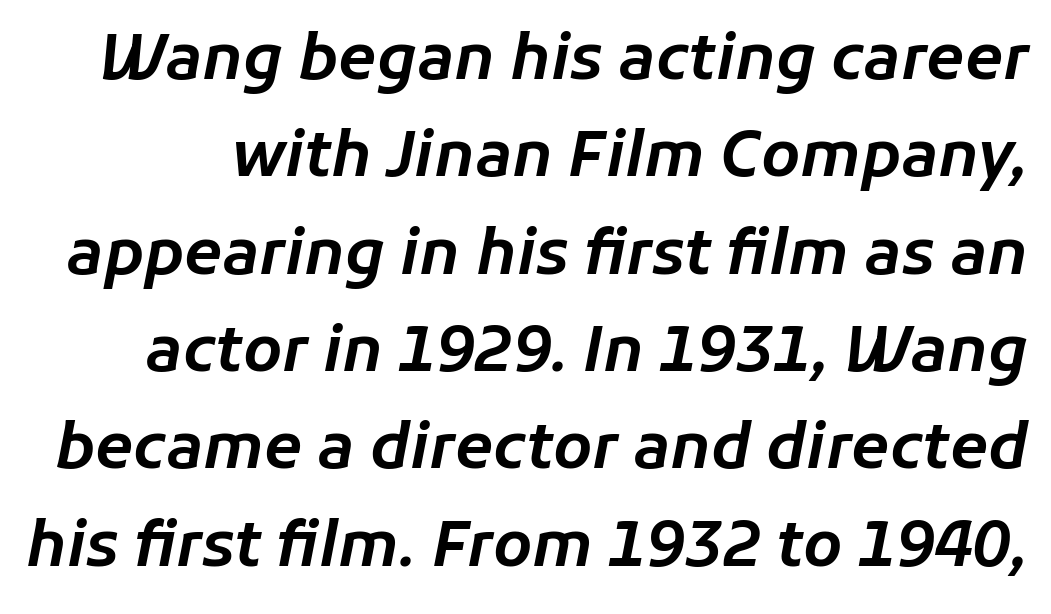
Q: Is the text italic (slanted)? A: Yes, it leans right by about 11 degrees.
Q: Is the text underlined? A: No.
Q: Is the spacing between letters normal or unusually wide? A: Normal.
Q: Is the spacing between lines tight, normal or loose? A: Normal.
Q: Width (condensed, normal, or wide)? A: Normal.
Q: Stroke contrast? A: Low.
Q: x-height? A: Medium.
Q: Monospaced? A: No.
